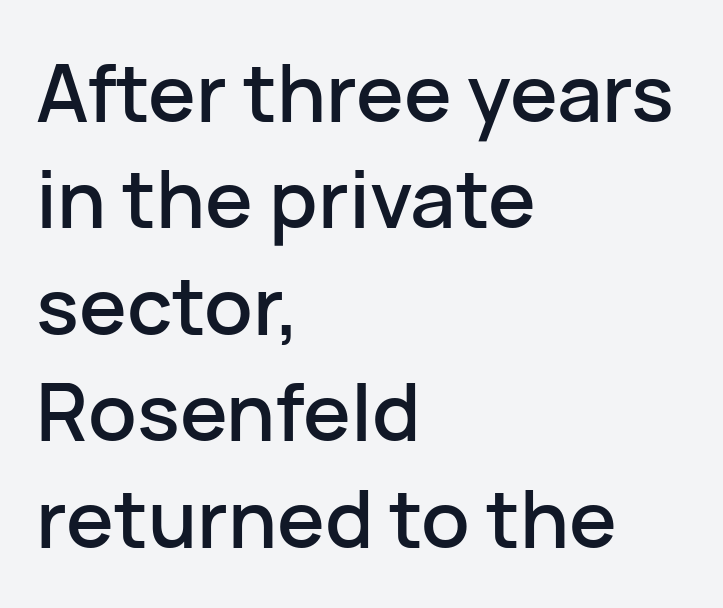
{"serif": "no", "italic": "no", "width": "normal", "stroke_contrast": "low", "x_height": "medium", "monospaced": "no", "underline": "no", "align": "left", "line_spacing": "normal", "line_spacing_ratio": 1.33, "letter_spacing": "normal", "letter_spacing_em": 0.0, "glyph_px": 80}
